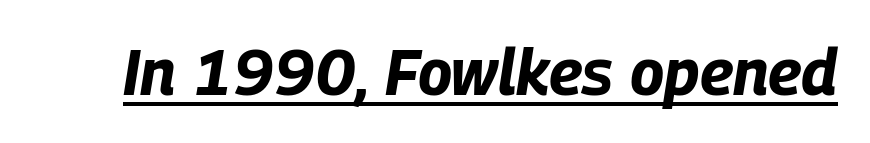
Q: Is the text bold? A: Yes.
Q: Is the text italic (slanted)? A: Yes, it leans right by about 9 degrees.
Q: Is the text underlined? A: Yes.
Q: Is the spacing between letters normal or unusually wide? A: Normal.
Q: Width (condensed, normal, or wide)? A: Condensed.
Q: Stroke contrast? A: Low.
Q: x-height? A: Large.
Q: Monospaced? A: No.
